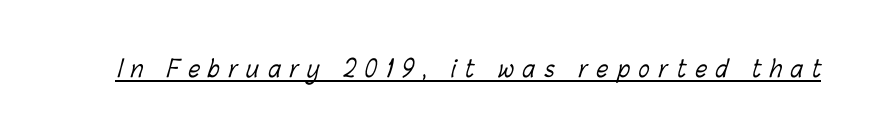
{"bold": "no", "underline": "yes", "letter_spacing": "wide", "letter_spacing_em": 0.39, "glyph_px": 23}
